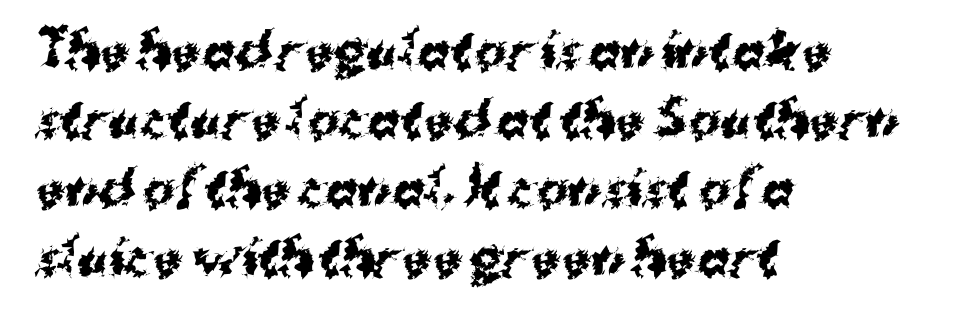
The image shows 48 px bold sans-serif type; set left-aligned, normal line spacing (1.44x), normal letter spacing, not underlined; medium stroke contrast and a medium x-height.
